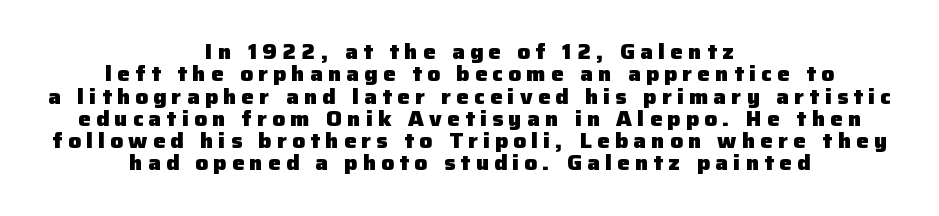
{"italic": "no", "bold": "yes", "underline": "no", "align": "center", "line_spacing": "tight", "line_spacing_ratio": 1.06, "letter_spacing": "wide", "letter_spacing_em": 0.25, "glyph_px": 21}
